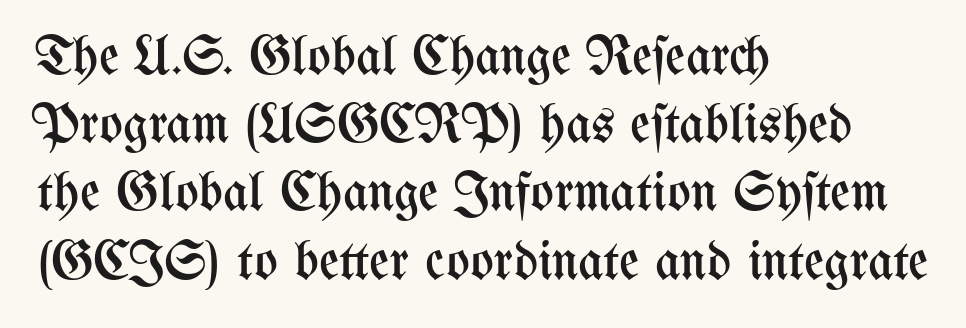
{"italic": "no", "bold": "no", "weight": "regular", "width": "condensed", "stroke_contrast": "medium", "x_height": "medium", "monospaced": "no", "underline": "no", "align": "left", "line_spacing_ratio": 1.24, "letter_spacing": "normal", "letter_spacing_em": 0.0, "glyph_px": 55}
